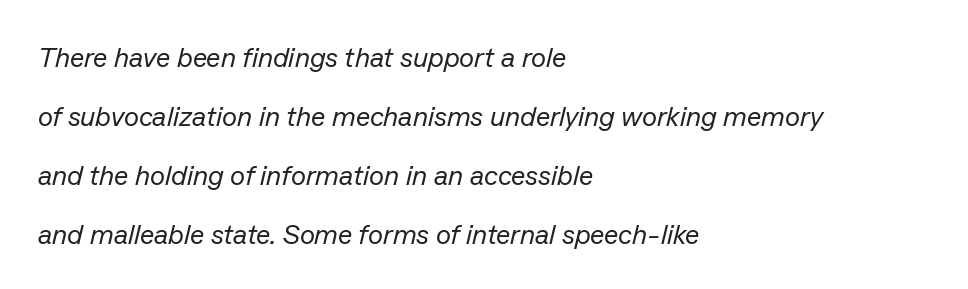
Q: Is the text bold? A: No.
Q: Is the text italic (slanted)? A: Yes, it leans right by about 13 degrees.
Q: Is the text underlined? A: No.
Q: How is the paragraph aligned? A: Left-aligned.
Q: Is the spacing between letters normal or unusually wide? A: Normal.
Q: Is the spacing between lines tight, normal or loose? A: Loose.
Q: Width (condensed, normal, or wide)? A: Normal.
Q: Stroke contrast? A: Low.
Q: x-height? A: Medium.
Q: Monospaced? A: No.
